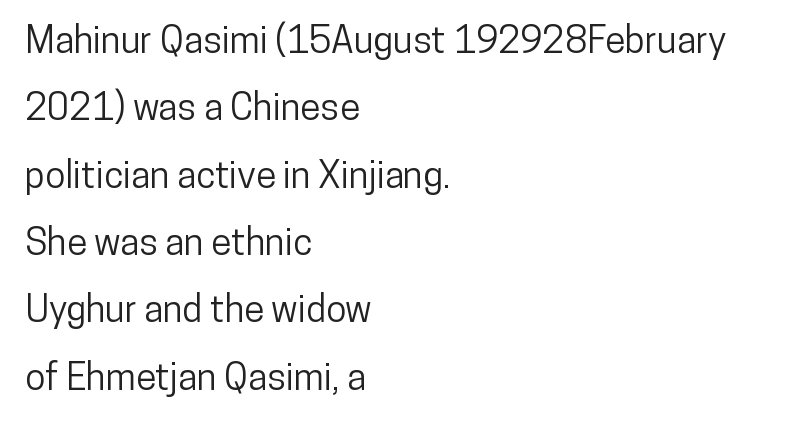
The image shows 37 px condensed sans-serif type, upright; set left-aligned, line spacing 1.82x, normal letter spacing, not underlined; low stroke contrast and a medium x-height.
